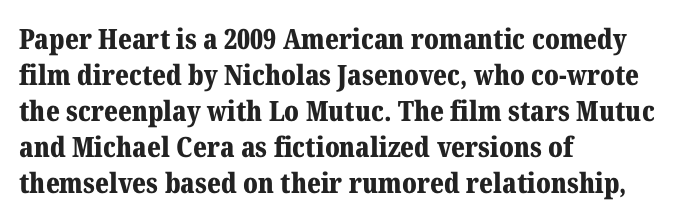
Upright lettering throughout. Letterform terminals end in serifs throughout the passage. The tracking reads as untouched default to a designer's eye. These lines stack with their left ends in a neat column.
